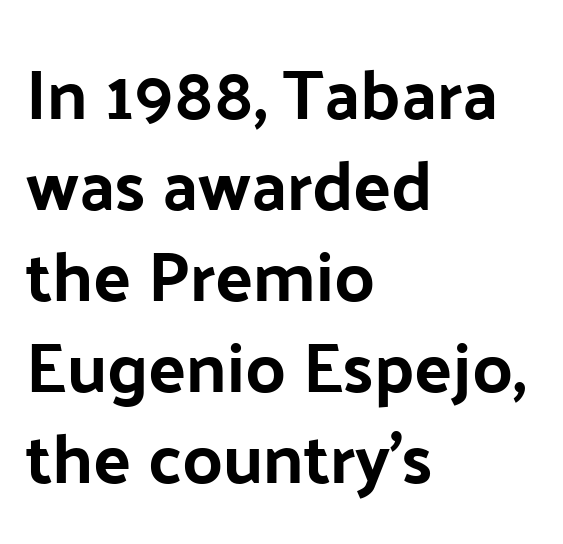
The letters sit at their default tracking, neither squeezed nor spread. Nobody drew a line under any word here. The characters display no serif detailing; their extremities are plain. This rendering uses left alignment, leaving the right contour irregular. Upright lettering throughout. Here the designer chose a conventional face with non-uniform glyph widths.
